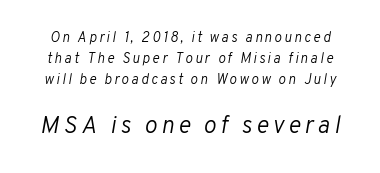
{"italic": "yes", "lean": "right", "slant_degrees": 10, "bold": "no", "underline": "no", "line_spacing": "normal", "line_spacing_ratio": 1.5, "larger_block": "second", "size_ratio": 1.71, "glyph_px": 24}
